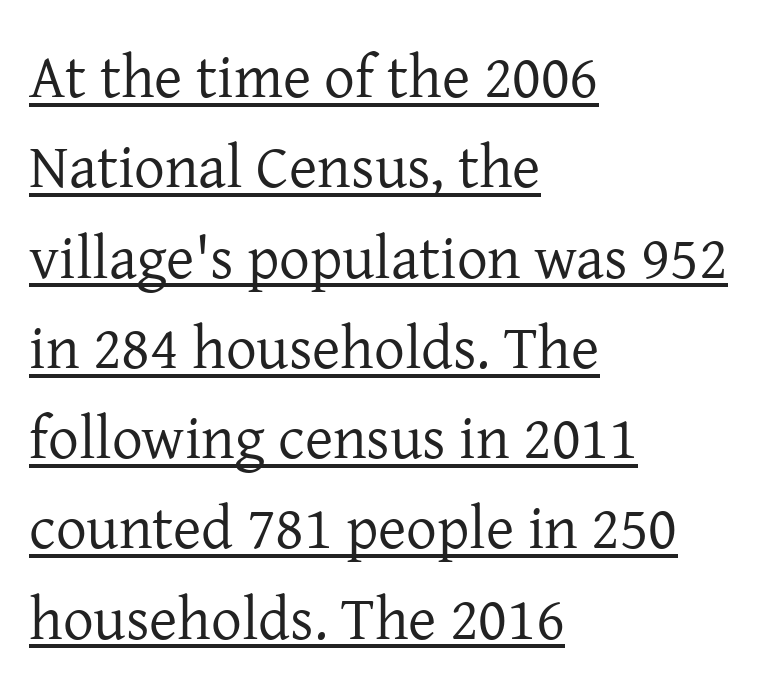
{"serif": "yes", "italic": "no", "bold": "no", "weight": "regular", "width": "normal", "stroke_contrast": "low", "x_height": "medium", "monospaced": "no", "underline": "yes", "align": "left", "line_spacing": "normal", "line_spacing_ratio": 1.48, "letter_spacing": "normal", "letter_spacing_em": 0.0, "glyph_px": 61}
